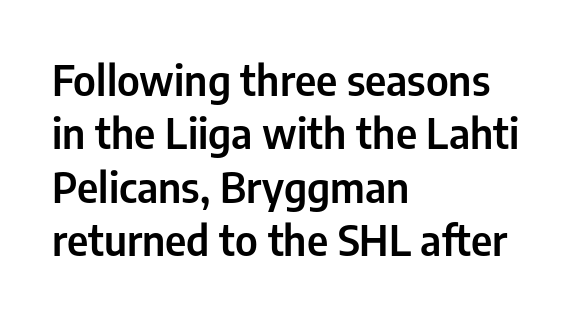
The text block is weighted toward the left margin, trailing off unevenly rightward. Observe the absence of serifs on each vertical stroke in this sample. Letters rest on an invisible, unmarked baseline. Short note: letters normally spaced. Spacing verdict: proportional, widths tailored to each character.
